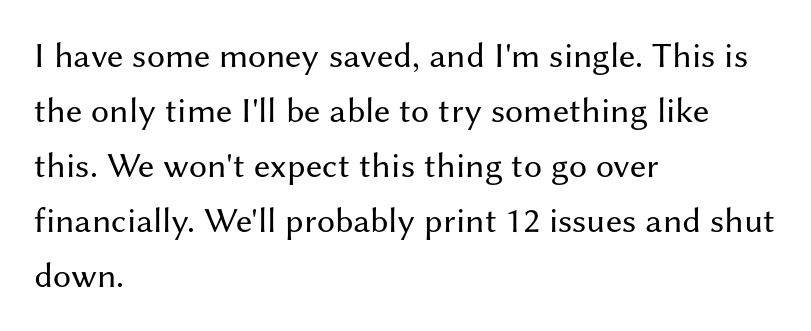
The image shows 36 px regular-weight sans-serif type, upright; set left-aligned, normal line spacing (1.53x), normal letter spacing, not underlined; medium stroke contrast and a medium x-height.
